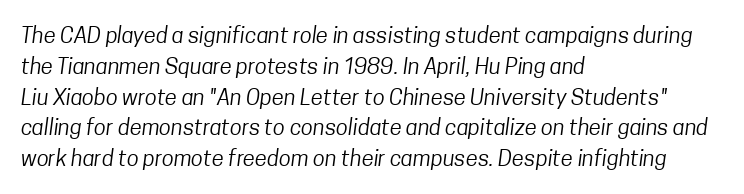
Q: Is the text bold? A: No.
Q: Is the text underlined? A: No.
Q: How is the paragraph aligned? A: Left-aligned.
Q: Is the spacing between letters normal or unusually wide? A: Normal.
Q: Is the spacing between lines tight, normal or loose? A: Normal.
